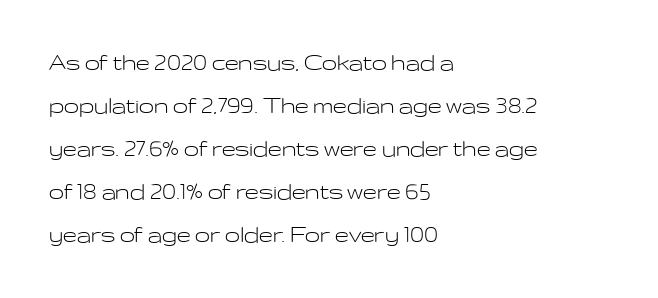
{"italic": "no", "bold": "no", "underline": "no", "align": "left", "line_spacing": "normal", "line_spacing_ratio": 1.59, "letter_spacing": "normal", "letter_spacing_em": 0.0, "glyph_px": 27}
